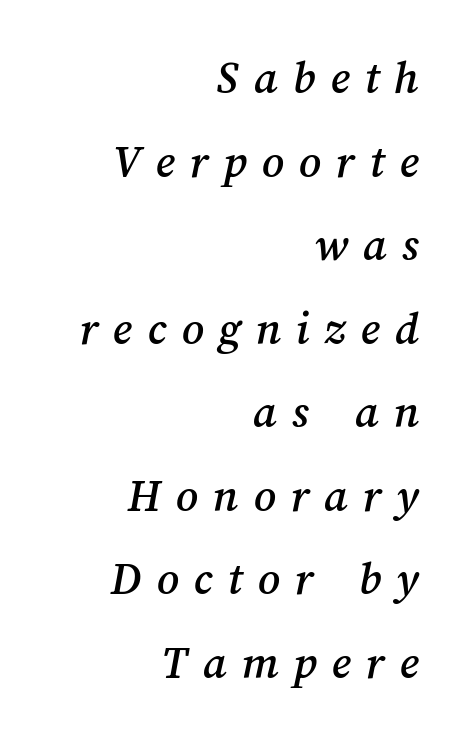
{"width": "normal", "stroke_contrast": "medium", "x_height": "medium", "monospaced": "no", "underline": "no", "align": "right", "line_spacing_ratio": 1.74, "letter_spacing": "wide", "letter_spacing_em": 0.31, "glyph_px": 48}
